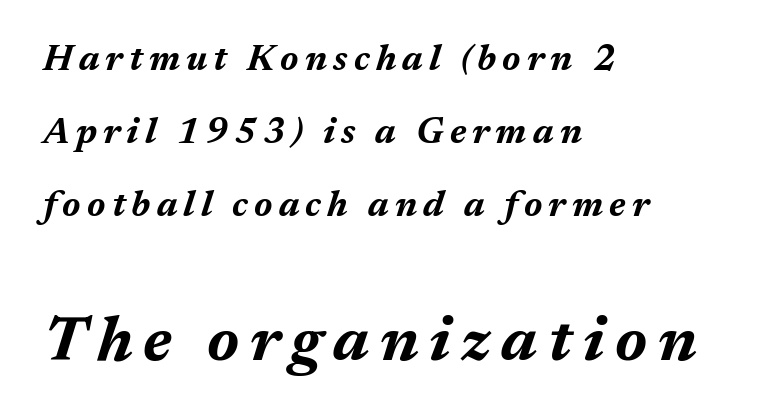
The image shows 63 px bold type, italic (leaning right); set left-aligned, loose line spacing (2.03x), not underlined; the second (bottom) block is 1.75x larger; medium stroke contrast and a medium x-height.
